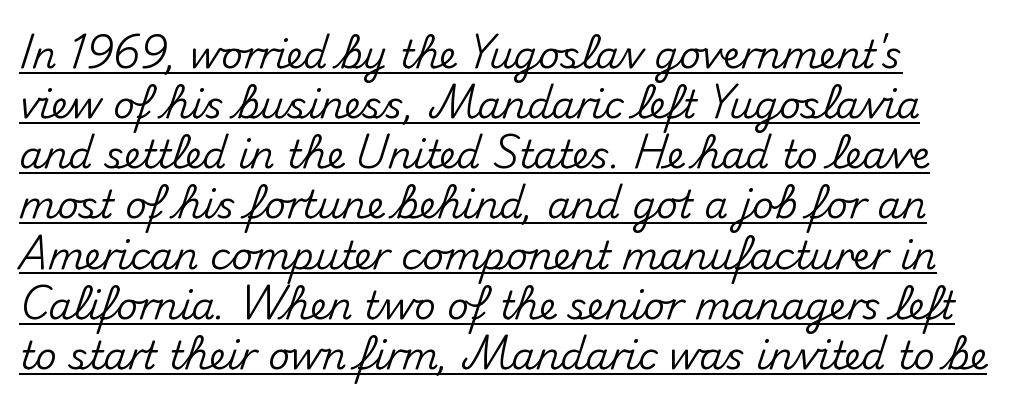
The image shows 38 px sans-serif type; set normal line spacing (1.32x), normal letter spacing, underlined; medium stroke contrast and a small x-height.
